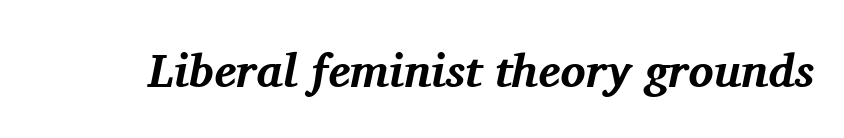
The image shows 47 px bold serif type, italic (leaning right); set normal letter spacing, not underlined; medium stroke contrast and a medium x-height.
